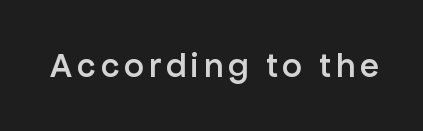
A fair bit of extra ink — the face is semibold, not bold. Is this a sans? Yes — the strokes have no serifs. Beneath every word, the page is bare. The letters advance in unequal steps, a hallmark of proportional type. If you drew a line through each stem, it would be perfectly vertical.
